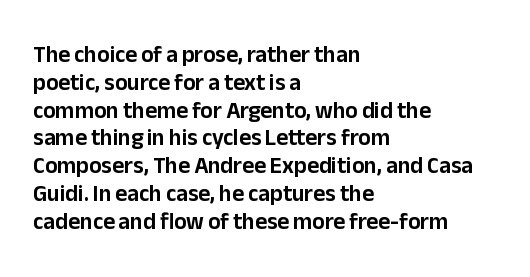
Here the glyphs are tracked normally, forming tight word shapes. The specimen omits any rule beneath the text block's lines. Vertical strokes here are truly vertical. The lines in this sample share a left origin and differ only in where they stop.
